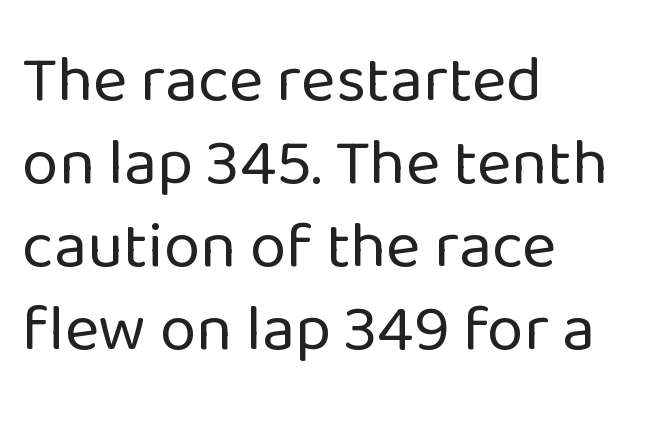
The image shows 66 px regular-weight sans-serif type, upright; set left-aligned, normal line spacing (1.26x), normal letter spacing, not underlined; low stroke contrast and a medium x-height.
